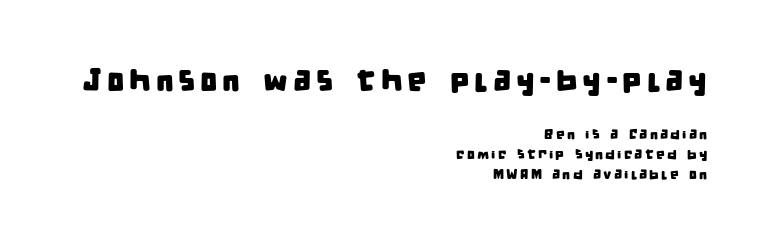
Q: Is the typeface a serif or a sans-serif typeface? A: Sans-serif.
Q: Is the text underlined? A: No.
Q: How is the paragraph aligned? A: Right-aligned.
Q: Is the spacing between lines tight, normal or loose? A: Normal.
Q: Which block of text is set in a larger size, the first (top) or the second (bottom)? A: The first (top) one.
Q: Width (condensed, normal, or wide)? A: Condensed.
Q: Stroke contrast? A: Low.
Q: x-height? A: Large.
Q: Monospaced? A: No.
